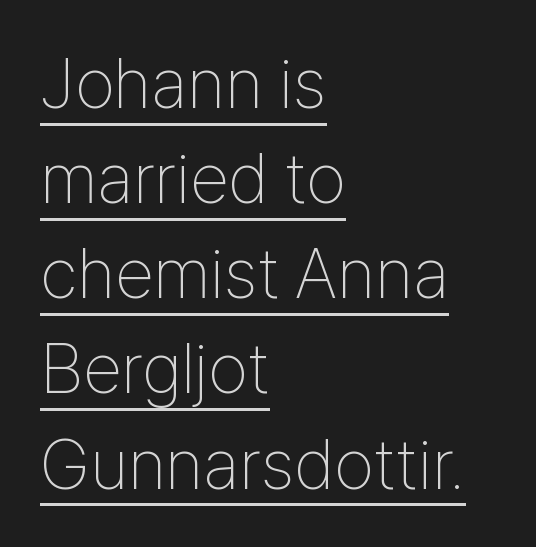
The typesetter has applied underlining to the passage shown. Weight: not bold — regular or lighter. The lettering stays uniformly vertical, giving the passage a roman look. Typographically, this falls in the sans-serif category.
